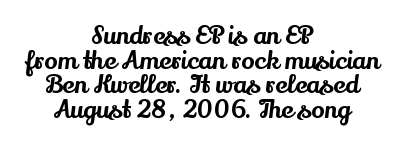
Q: Is the text italic (slanted)? A: Yes.
Q: Is the text underlined? A: No.
Q: How is the paragraph aligned? A: Centered.
Q: Is the spacing between letters normal or unusually wide? A: Normal.
Q: Is the spacing between lines tight, normal or loose? A: Tight.
